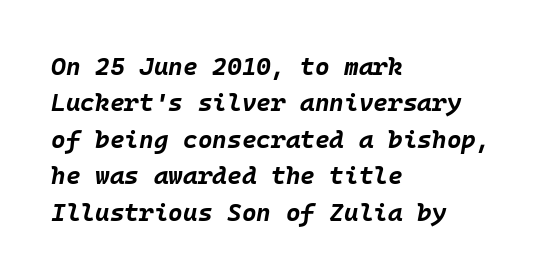
Q: Is the text bold? A: Yes.
Q: Is the text italic (slanted)? A: Yes, it leans right by about 10 degrees.
Q: Is the text underlined? A: No.
Q: How is the paragraph aligned? A: Left-aligned.
Q: Is the spacing between letters normal or unusually wide? A: Normal.
Q: Is the spacing between lines tight, normal or loose? A: Normal.
